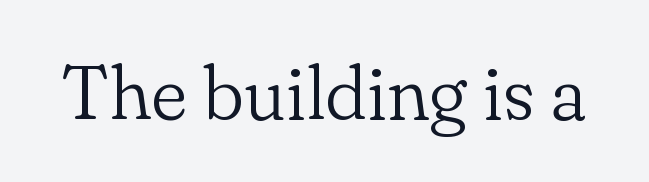
Q: Is the text bold? A: No.
Q: Is the text italic (slanted)? A: No, it is upright.
Q: Is the typeface a serif or a sans-serif typeface? A: Serif.
Q: Is the text underlined? A: No.
Q: Is the spacing between letters normal or unusually wide? A: Normal.
Q: Width (condensed, normal, or wide)? A: Normal.
Q: Stroke contrast? A: Low.
Q: x-height? A: Small.
Q: Monospaced? A: No.
